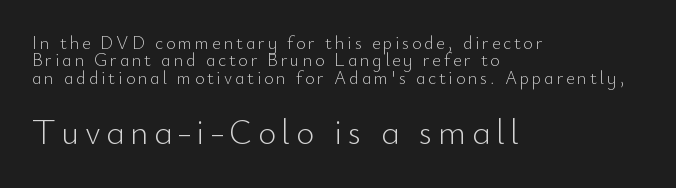
Teacher's note: observe the even left margin — that is flush-left alignment. Visually, the bottom section dominates because its glyphs are scaled up. Quick note: interline space is minimal. Italic? Not at all — the glyphs are vertical. The foot of each line stays bare and open. Heft: none added — not bold.
